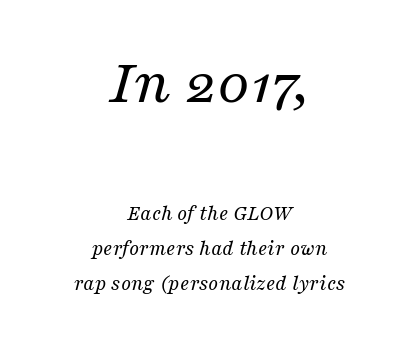
Q: Is the text bold? A: No.
Q: Is the text italic (slanted)? A: Yes, it leans right by about 16 degrees.
Q: Is the typeface a serif or a sans-serif typeface? A: Serif.
Q: Is the text underlined? A: No.
Q: How is the paragraph aligned? A: Centered.
Q: Is the spacing between letters normal or unusually wide? A: Normal.
Q: Is the spacing between lines tight, normal or loose? A: Normal.
Q: Which block of text is set in a larger size, the first (top) or the second (bottom)? A: The first (top) one.
Q: Width (condensed, normal, or wide)? A: Normal.
Q: Stroke contrast? A: Medium.
Q: x-height? A: Medium.
Q: Monospaced? A: No.
